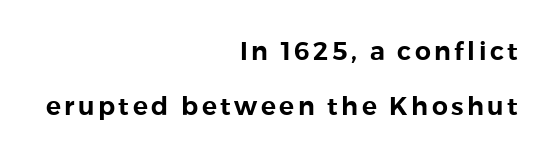
A bare baseline throughout the passage. This is roman type, the default non-slanted kind. This sample trades compactness for vertical openness between lines. Where is the straight margin? On the right.
